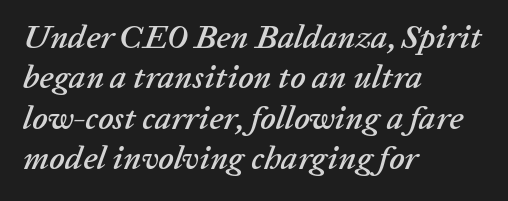
The image shows 33 px text type, italic (leaning right); set left-aligned, line spacing 1.22x, normal letter spacing, not underlined; low stroke contrast and a medium x-height.
